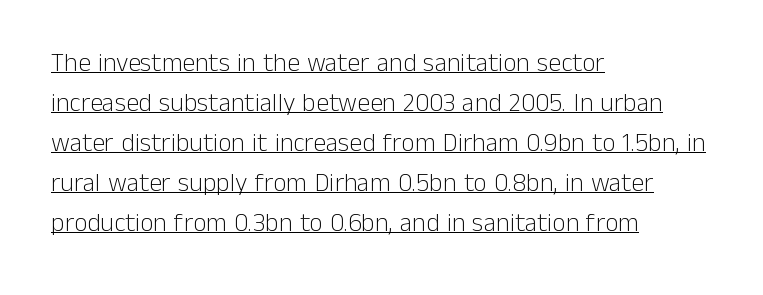
Left-aligned paragraph, ragged on the right. Beneath each row of characters lies a ruled line. In terms of letterspacing, this is plain default setting. Quick note: not italic, upright. Bold? No — there's no thickening of the strokes.
